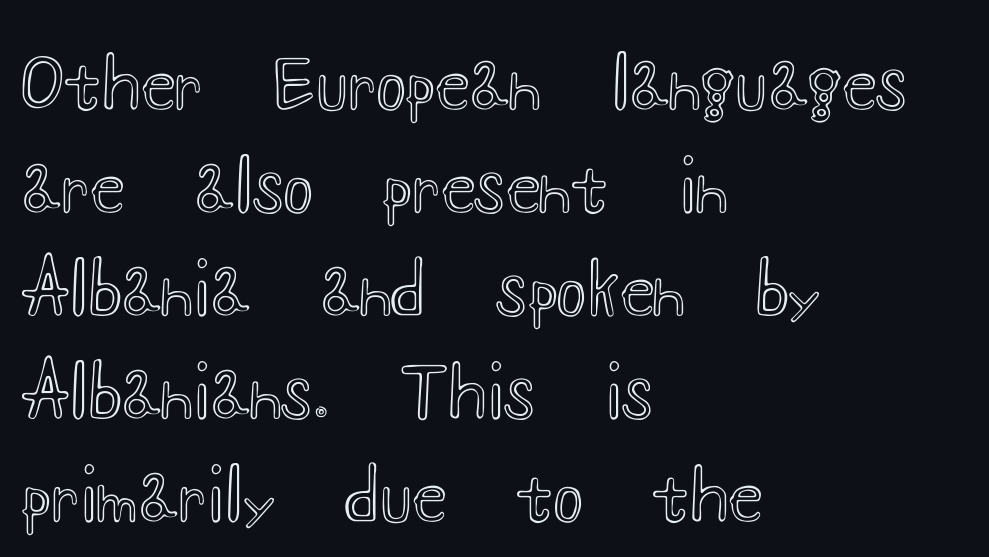
The image shows 70 px wide type, upright; set left-aligned, normal line spacing (1.47x), normal letter spacing, not underlined; a small x-height.
